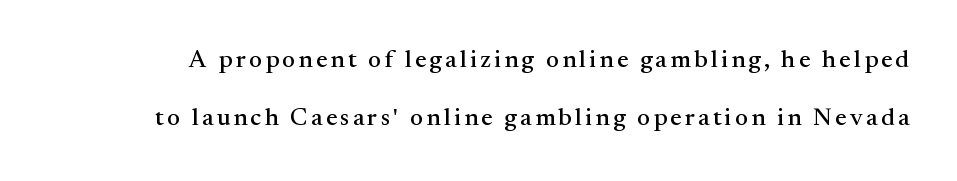
The image shows 25 px text type, upright; set loose line spacing (2.34x), not underlined.
